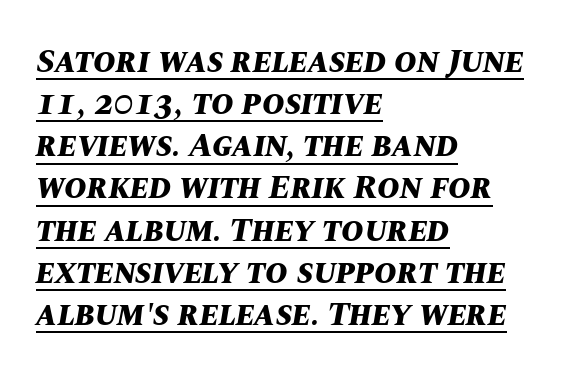
The image shows 34 px bold type, italic (leaning right); set left-aligned, line spacing 1.24x, normal letter spacing, underlined; medium stroke contrast and a large x-height.
